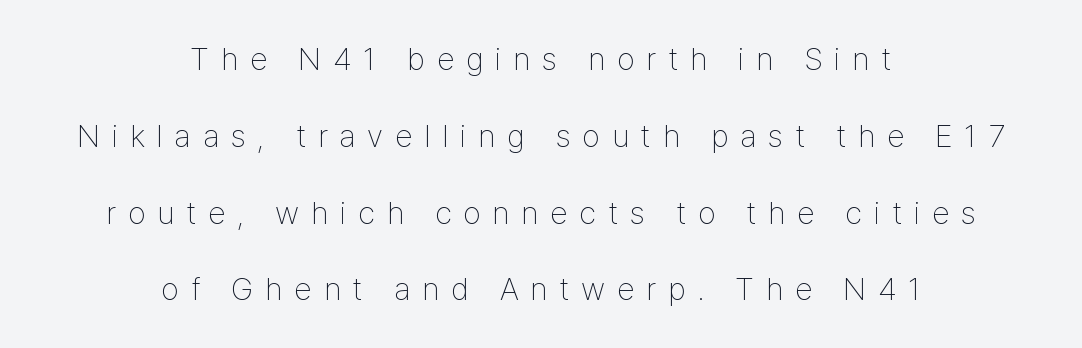
{"serif": "no", "italic": "no", "bold": "no", "weight": "thin", "width": "condensed", "stroke_contrast": "low", "x_height": "medium", "monospaced": "no", "underline": "no", "align": "center", "line_spacing": "loose", "line_spacing_ratio": 2.4, "letter_spacing": "wide", "letter_spacing_em": 0.37, "glyph_px": 32}
